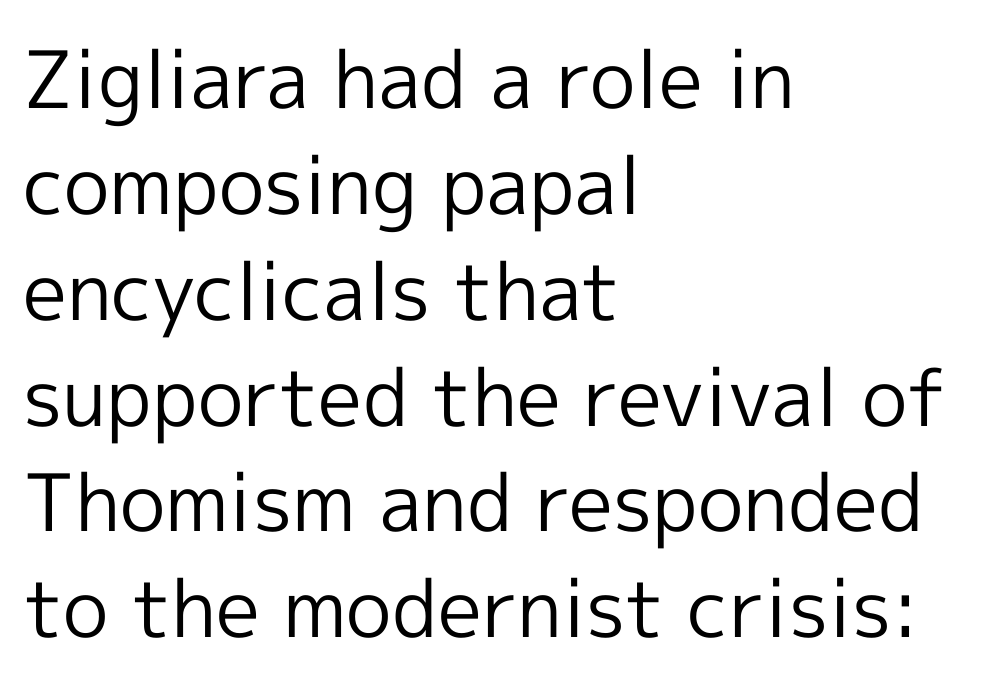
The rows are spaced the way most documents space them. Nobody drew a line under any word here. The specimen reads as upright at a glance. The letters advance in unequal steps, a hallmark of proportional type. Weight: in the light-to-regular range. The letters sit at their default tracking, neither squeezed nor spread.
